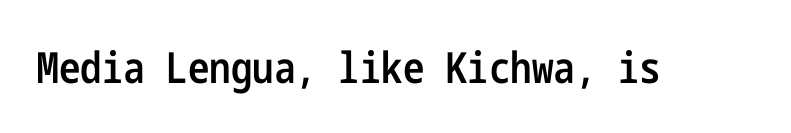
The image shows 43 px semibold, condensed sans-serif type, upright; set normal letter spacing, not underlined; low stroke contrast and a medium x-height.
